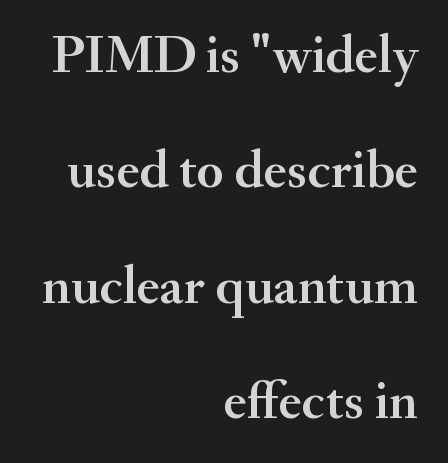
The image shows 55 px serif type, upright; set right-aligned, loose line spacing (2.1x), normal letter spacing, not underlined; medium stroke contrast and a small x-height.
